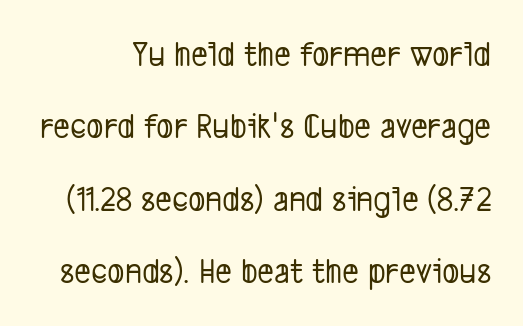
The image shows 36 px condensed sans-serif type; set loose line spacing (2.01x), normal letter spacing, not underlined; low stroke contrast and a medium x-height.
